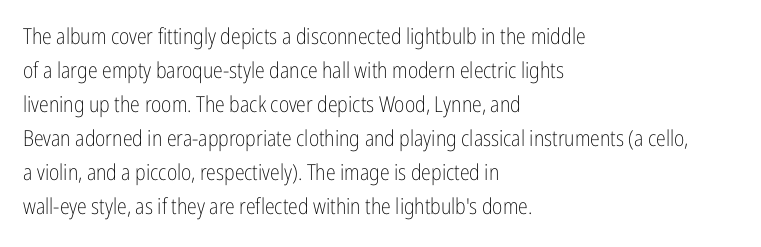
Q: Is the text bold? A: No.
Q: Is the text italic (slanted)? A: No, it is upright.
Q: Is the text underlined? A: No.
Q: How is the paragraph aligned? A: Left-aligned.
Q: Is the spacing between letters normal or unusually wide? A: Normal.
Q: Is the spacing between lines tight, normal or loose? A: Normal.
